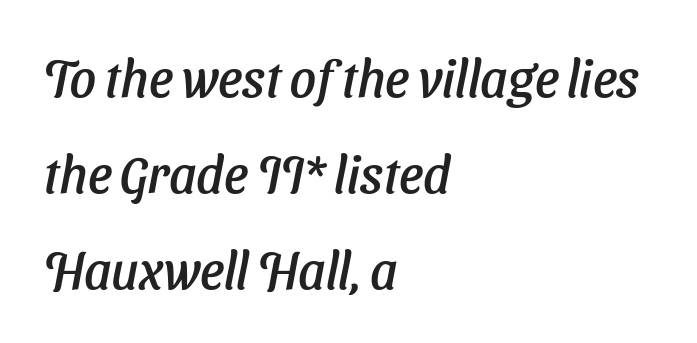
{"width": "normal", "stroke_contrast": "low", "x_height": "medium", "monospaced": "no", "underline": "no", "align": "left", "line_spacing_ratio": 1.85, "letter_spacing": "normal", "letter_spacing_em": 0.0, "glyph_px": 52}
